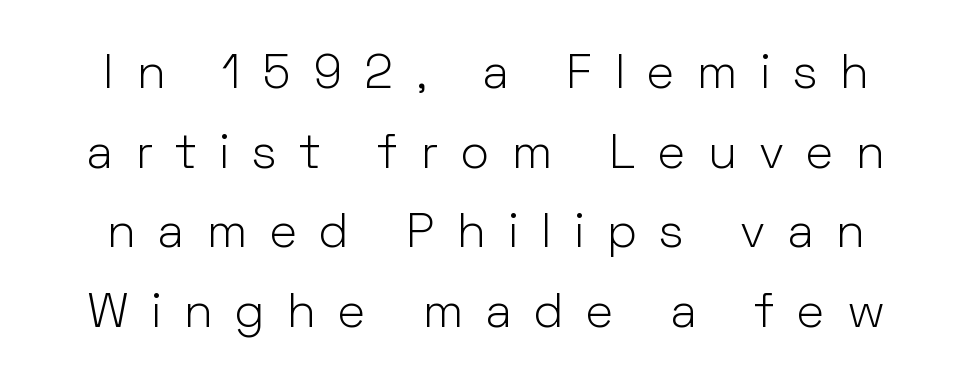
Each row of text sits above clean, open space. The passage shown is typed in a proportional face where columns would drift. The characters display no serif detailing; their extremities are plain. In terms of posture, this sample is upright. In terms of letterspacing, this is a distinctly airy, spread setting.
